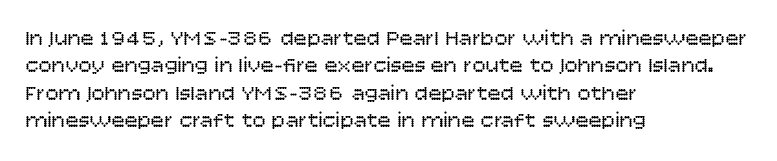
The image shows 22 px text type, upright; set left-aligned, line spacing 1.24x, normal letter spacing, not underlined.
